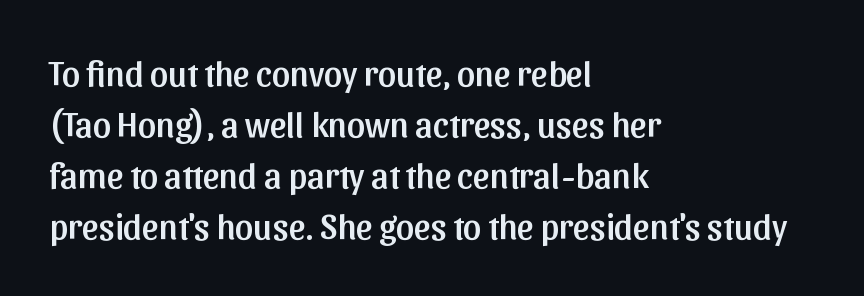
{"serif": "no", "italic": "no", "width": "normal", "stroke_contrast": "low", "x_height": "medium", "monospaced": "no", "underline": "no", "align": "left", "line_spacing": "normal", "line_spacing_ratio": 1.42, "letter_spacing": "normal", "letter_spacing_em": 0.0, "glyph_px": 36}
